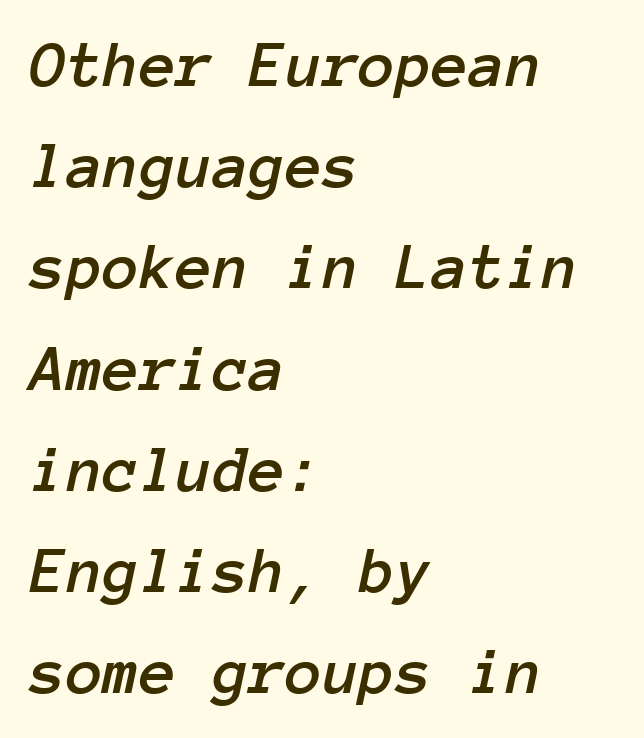
These lines are rendered in a fixed-pitch font. Left-aligned paragraph, ragged on the right. A normal amount of white space separates one row of letters from the next. Standard letterfit; no display-style spreading of the glyphs.
